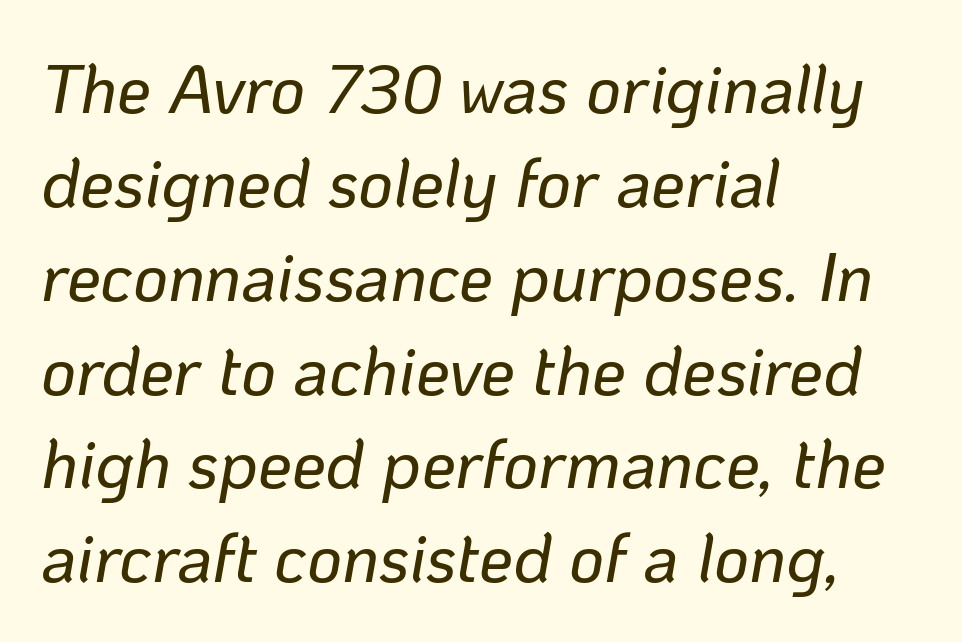
The image shows 68 px text type, italic (leaning right); set left-aligned, normal line spacing (1.38x), normal letter spacing, not underlined; low stroke contrast and a medium x-height.
